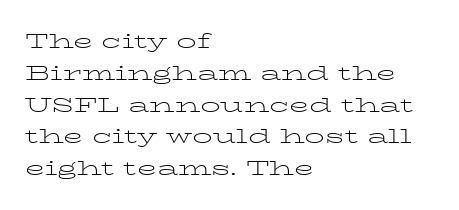
This is not heavy type; no bold has been used. Tracking here is standard; glyphs follow each other at the usual distance. Horizontal bands of white between lines are of average thickness. Underlining? Definitely not there. A student would call this left alignment; a typographer would say flush left, rag right.
